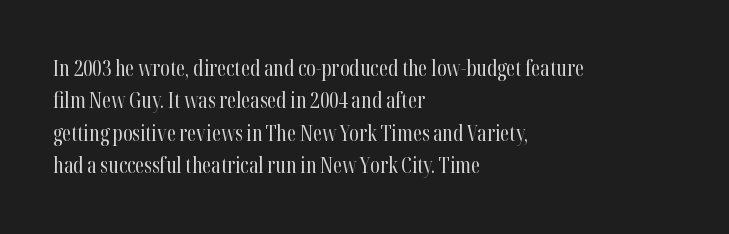
{"italic": "no", "bold": "no", "underline": "no", "align": "left", "line_spacing": "normal", "line_spacing_ratio": 1.54, "letter_spacing": "normal", "letter_spacing_em": 0.0, "glyph_px": 21}
